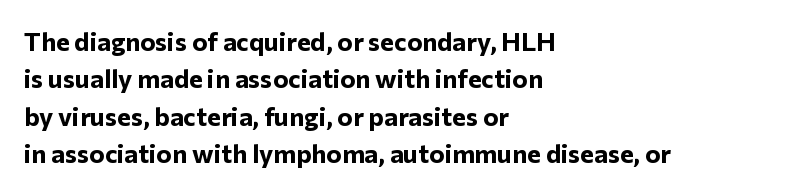
{"italic": "no", "bold": "yes", "underline": "no", "align": "left", "line_spacing": "normal", "line_spacing_ratio": 1.44, "letter_spacing": "normal", "letter_spacing_em": 0.0, "glyph_px": 26}
